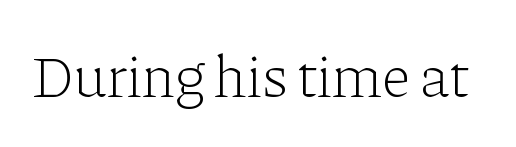
Q: Is the text bold? A: No.
Q: Is the text italic (slanted)? A: No, it is upright.
Q: Is the typeface a serif or a sans-serif typeface? A: Serif.
Q: Is the text underlined? A: No.
Q: Is the spacing between letters normal or unusually wide? A: Normal.
Q: Width (condensed, normal, or wide)? A: Normal.
Q: Stroke contrast? A: Low.
Q: x-height? A: Medium.
Q: Monospaced? A: No.
